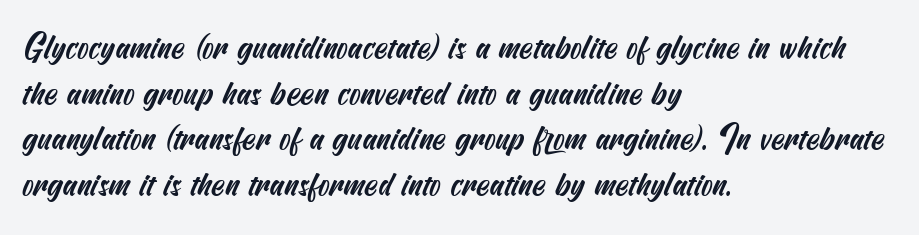
Q: Is the typeface a serif or a sans-serif typeface? A: Sans-serif.
Q: Is the text underlined? A: No.
Q: How is the paragraph aligned? A: Left-aligned.
Q: Is the spacing between letters normal or unusually wide? A: Normal.
Q: Is the spacing between lines tight, normal or loose? A: Normal.
Q: Width (condensed, normal, or wide)? A: Condensed.
Q: Stroke contrast? A: Medium.
Q: x-height? A: Small.
